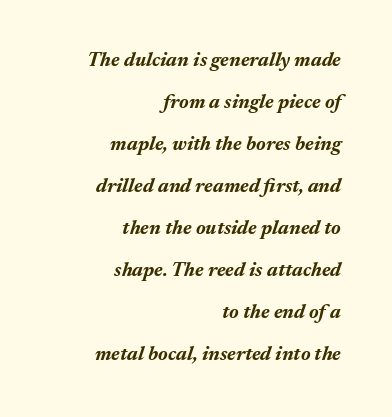
The image shows 20 px bold type, italic (leaning right); set right-aligned, loose line spacing (2.1x), normal letter spacing, not underlined.
